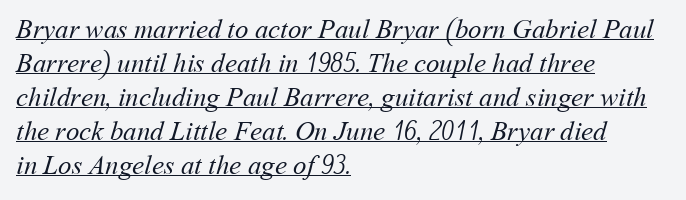
Compared with typical body copy, the letter spacing here is the same. Compared with a centered layout, this one pins lines to the left instead. The typesetter has applied underlining to the passage shown. Stems here are at most as thick as an everyday book face.
